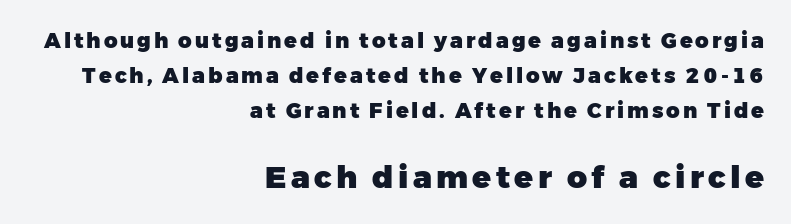
Here the designer chose a conventional face with non-uniform glyph widths. Leading: standard. No feet cap the strokes, marking this as sans-serif type. The rendering anchors every line to the right-hand side.
